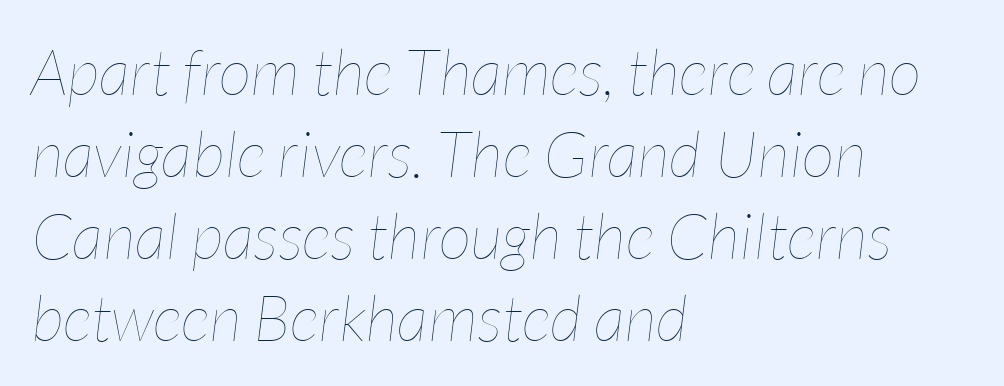
The image shows 64 px thin, condensed type, italic (leaning right); set left-aligned, normal line spacing (1.28x), normal letter spacing, not underlined; low stroke contrast and a medium x-height.
